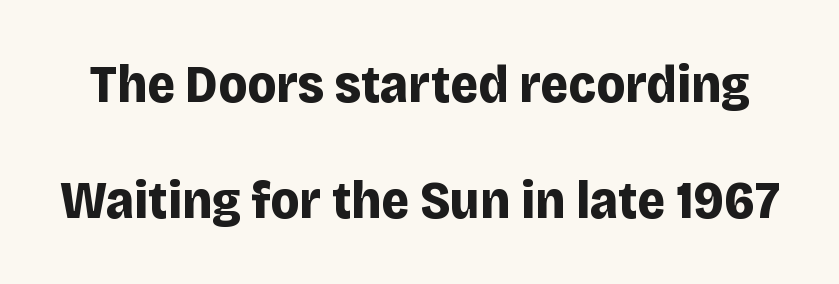
Q: Is the text bold? A: Yes.
Q: Is the text italic (slanted)? A: No, it is upright.
Q: Is the typeface a serif or a sans-serif typeface? A: Sans-serif.
Q: Is the text underlined? A: No.
Q: Is the spacing between letters normal or unusually wide? A: Normal.
Q: Is the spacing between lines tight, normal or loose? A: Loose.
Q: Width (condensed, normal, or wide)? A: Normal.
Q: Stroke contrast? A: Low.
Q: x-height? A: Large.
Q: Monospaced? A: No.
